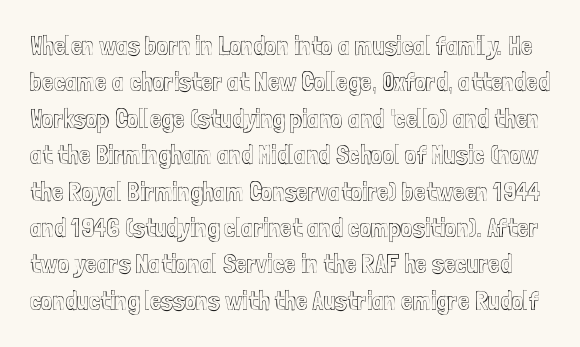
{"italic": "no", "underline": "no", "line_spacing": "normal", "line_spacing_ratio": 1.4, "letter_spacing": "normal", "letter_spacing_em": 0.0, "glyph_px": 26}
